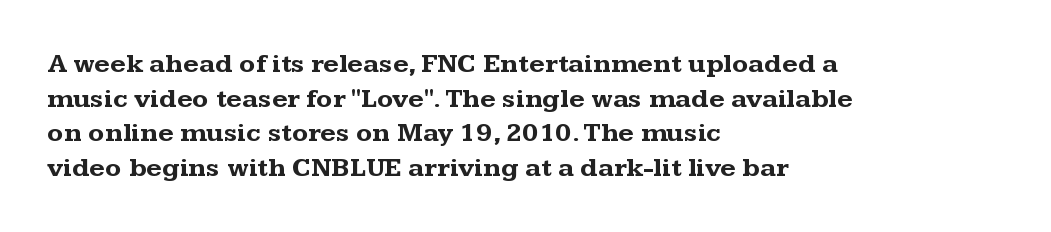
Compared with typical body copy, the letter spacing here is the same. The setting favours the left margin, as ordinary paragraphs usually do. Heft: maximum for text — a bold. Beneath every word, the page is bare. Successive baselines arrive at the customary interval. These lines were composed using upright roman letters.
